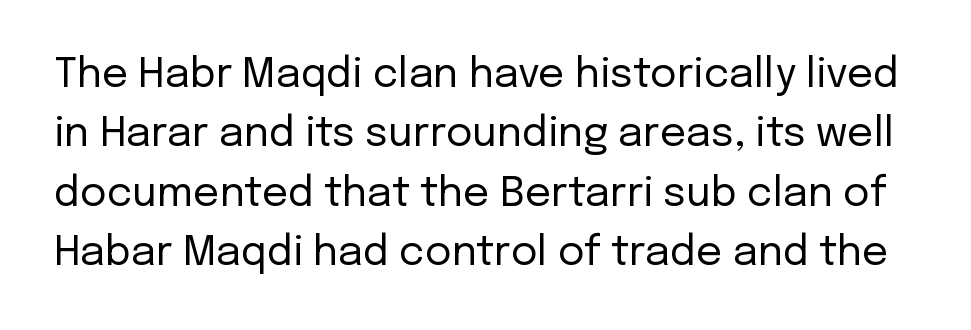
The image shows 41 px regular-weight sans-serif type, upright; set normal line spacing (1.45x), normal letter spacing, not underlined; low stroke contrast and a medium x-height.
